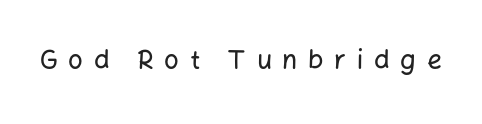
Italic? Not at all — the glyphs are vertical. The rendering inserts visible extra space after every character. Anything drawn beneath the words? Only blank space.
